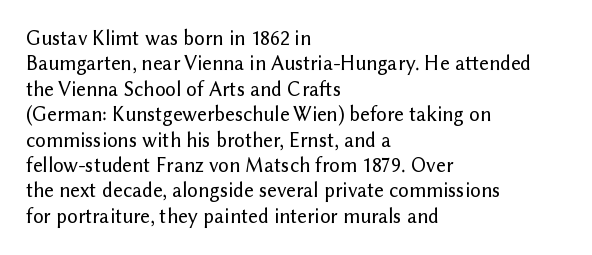
The image shows 21 px text type, upright; set left-aligned, line spacing 1.21x, normal letter spacing, not underlined.
